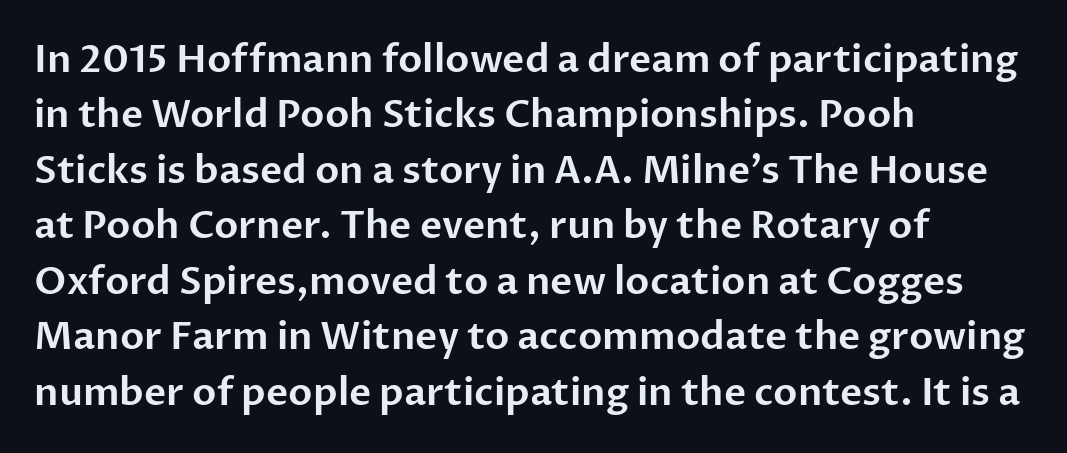
{"serif": "no", "italic": "no", "width": "normal", "stroke_contrast": "low", "x_height": "medium", "monospaced": "no", "underline": "no", "align": "left", "line_spacing": "normal", "line_spacing_ratio": 1.46, "letter_spacing": "normal", "letter_spacing_em": 0.0, "glyph_px": 38}
